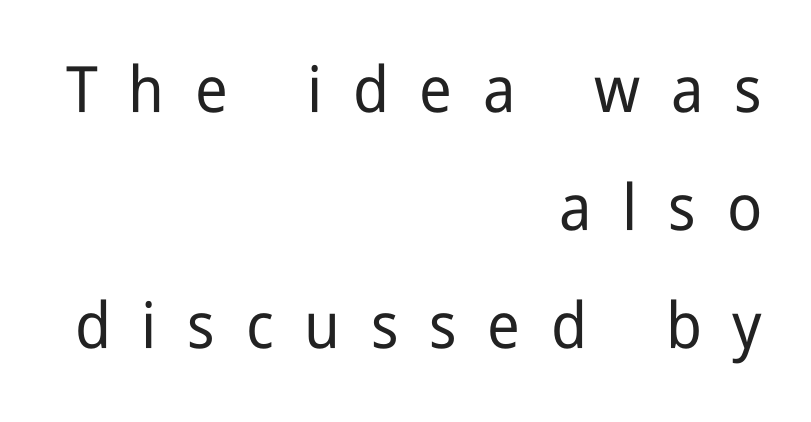
The image shows 64 px condensed sans-serif type, upright; set right-aligned, line spacing 1.84x, unusually wide letter spacing (+0.48 em), not underlined; low stroke contrast and a medium x-height.
